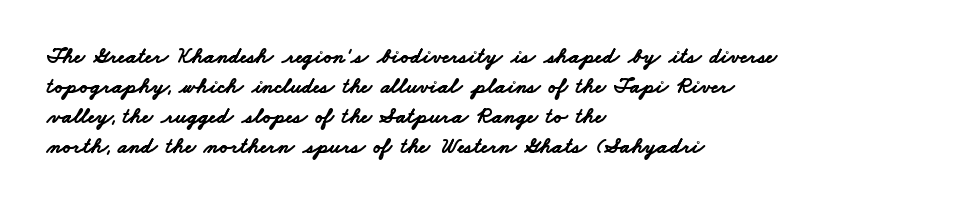
{"bold": "yes", "underline": "no", "align": "left", "line_spacing": "normal", "line_spacing_ratio": 1.36, "letter_spacing": "normal", "letter_spacing_em": 0.0, "glyph_px": 22}
